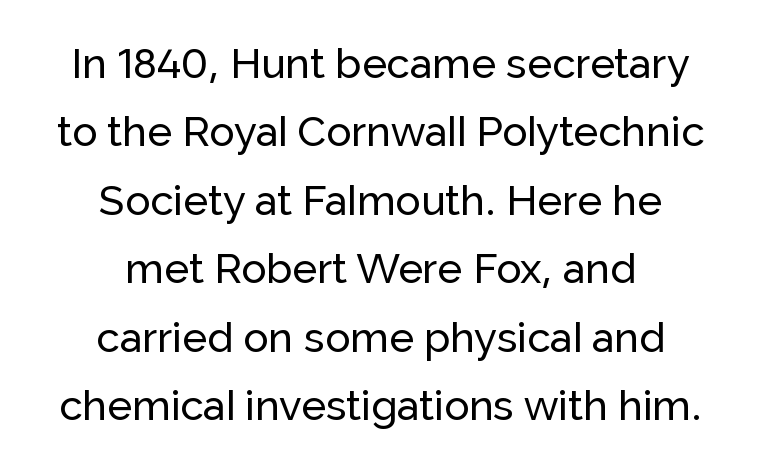
Q: Is the text italic (slanted)? A: No, it is upright.
Q: Is the typeface a serif or a sans-serif typeface? A: Sans-serif.
Q: Is the text underlined? A: No.
Q: How is the paragraph aligned? A: Centered.
Q: Is the spacing between letters normal or unusually wide? A: Normal.
Q: Is the spacing between lines tight, normal or loose? A: Normal.
Q: Width (condensed, normal, or wide)? A: Normal.
Q: Stroke contrast? A: Low.
Q: x-height? A: Medium.
Q: Monospaced? A: No.
